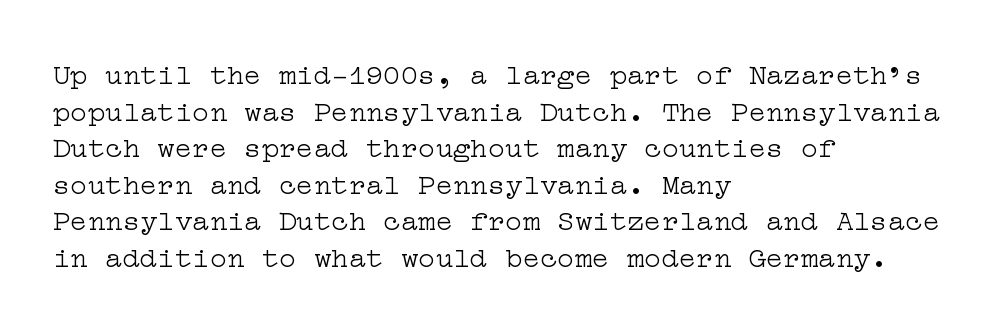
This sample keeps an unexceptional amount of space between lines. What stands out about the letter spacing? Nothing — it is the standard amount. The text was rendered using a seriffed face with decorative stroke endings. Does the copy run flush right? No — it runs flush left. Posture: vertical.
